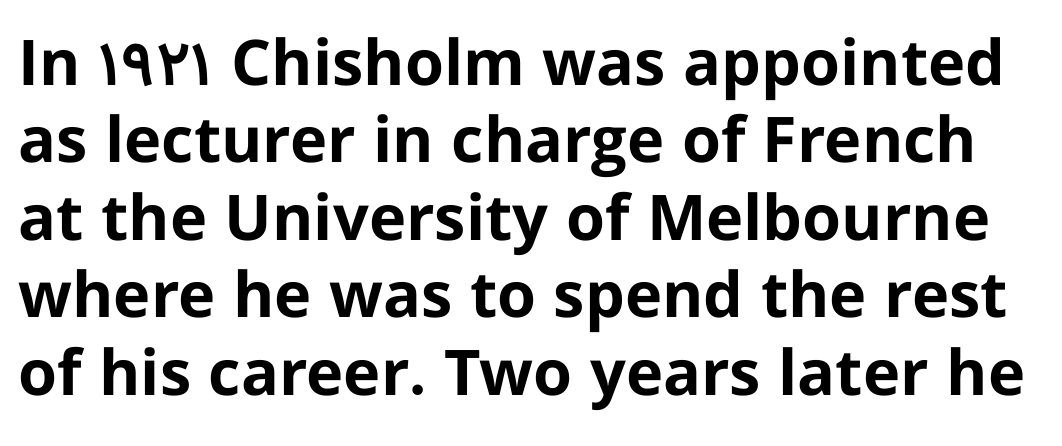
Pretty heavy lettering here — definitely bold. Just letters on the line, the space beneath them empty. The rendering uses natural spacing where letterforms have individual widths. The axis of the letterforms is exactly vertical. A typesetter would call this zero additional tracking. The passage shown is typeset with a sans-serif family.
